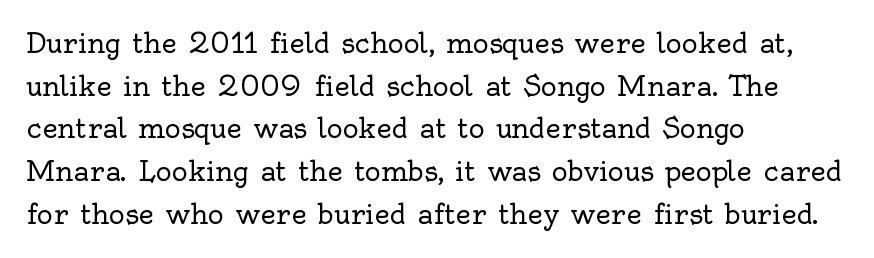
{"italic": "no", "bold": "no", "underline": "no", "align": "left", "line_spacing": "normal", "line_spacing_ratio": 1.58, "letter_spacing": "normal", "letter_spacing_em": 0.0, "glyph_px": 27}
